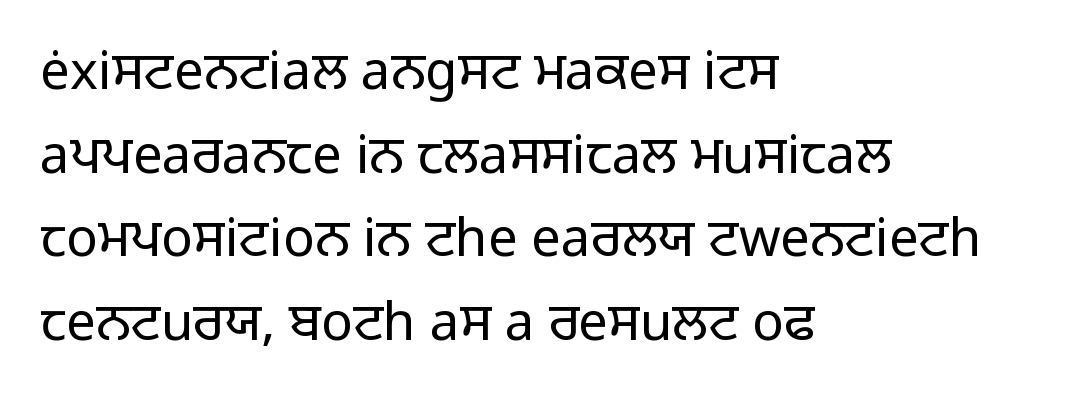
Q: Is the text bold? A: No.
Q: Is the text italic (slanted)? A: No, it is upright.
Q: Is the typeface a serif or a sans-serif typeface? A: Sans-serif.
Q: Is the text underlined? A: No.
Q: How is the paragraph aligned? A: Left-aligned.
Q: Is the spacing between letters normal or unusually wide? A: Normal.
Q: Is the spacing between lines tight, normal or loose? A: Normal.
Q: Width (condensed, normal, or wide)? A: Normal.
Q: Stroke contrast? A: Low.
Q: x-height? A: Medium.
Q: Monospaced? A: No.
